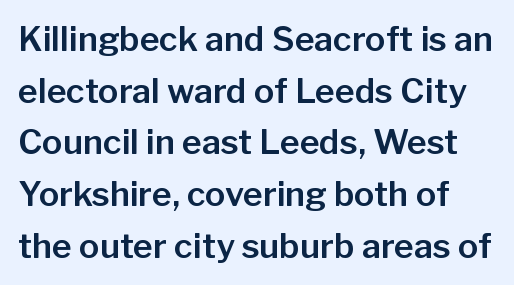
Letters rest on an invisible, unmarked baseline. The axis of the letterforms is exactly vertical. The line texture is even and compact thanks to regular tracking. This sample has the flowing, uneven cadence of proportional lettering.
